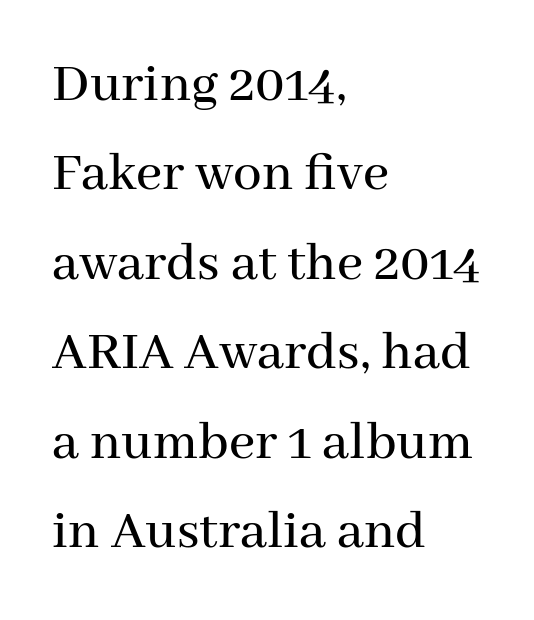
The baseline area is clear. Spacing between characters is what you'd get straight out of the box. The font family rendered here belongs to the serif group. Is this a fixed-width face? No — the glyphs have proportional, varying widths. The paragraph shown leans on its left margin.
